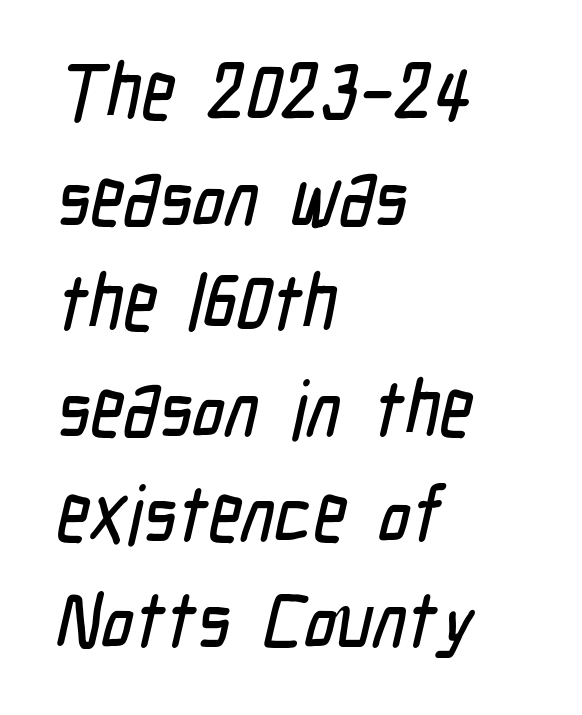
This sample uses plain, unmodified letter spacing. Type without underlining. Reading down the column, the eye jumps a familiar distance to each next line. Here the designer chose a conventional face with non-uniform glyph widths.
